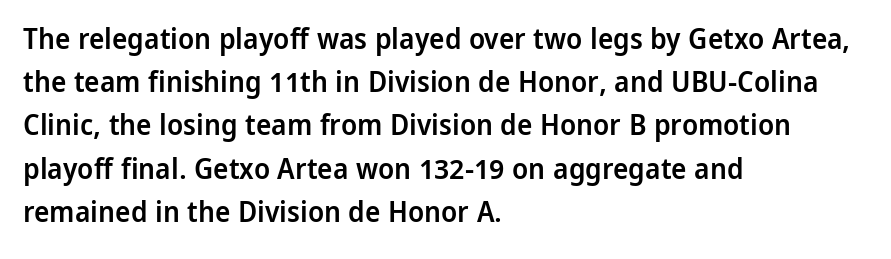
Q: Is the text bold? A: Semi-bold.
Q: Is the text italic (slanted)? A: No, it is upright.
Q: Is the typeface a serif or a sans-serif typeface? A: Sans-serif.
Q: Is the text underlined? A: No.
Q: How is the paragraph aligned? A: Left-aligned.
Q: Is the spacing between letters normal or unusually wide? A: Normal.
Q: Is the spacing between lines tight, normal or loose? A: Normal.
Q: Width (condensed, normal, or wide)? A: Normal.
Q: Stroke contrast? A: Low.
Q: x-height? A: Medium.
Q: Monospaced? A: No.
